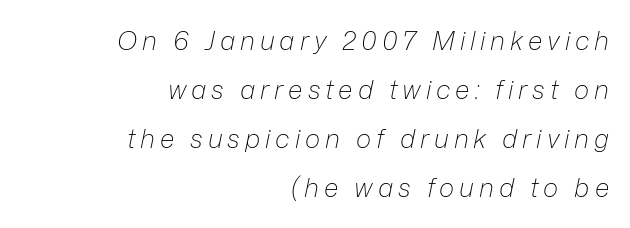
Q: Is the text bold? A: No.
Q: Is the text italic (slanted)? A: Yes, it leans right by about 12 degrees.
Q: Is the text underlined? A: No.
Q: How is the paragraph aligned? A: Right-aligned.
